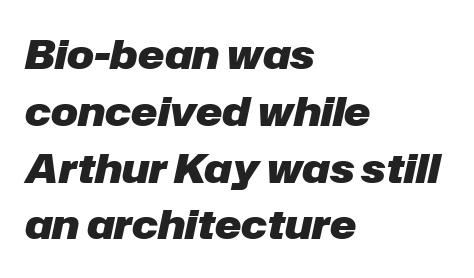
Where is the straight margin? On the left. The glyphs look as if they've been sheared to an angle. The string is rendered with underlining switched off. Note the varied advance widths — an 'i' is clearly narrower than an 'm'.
